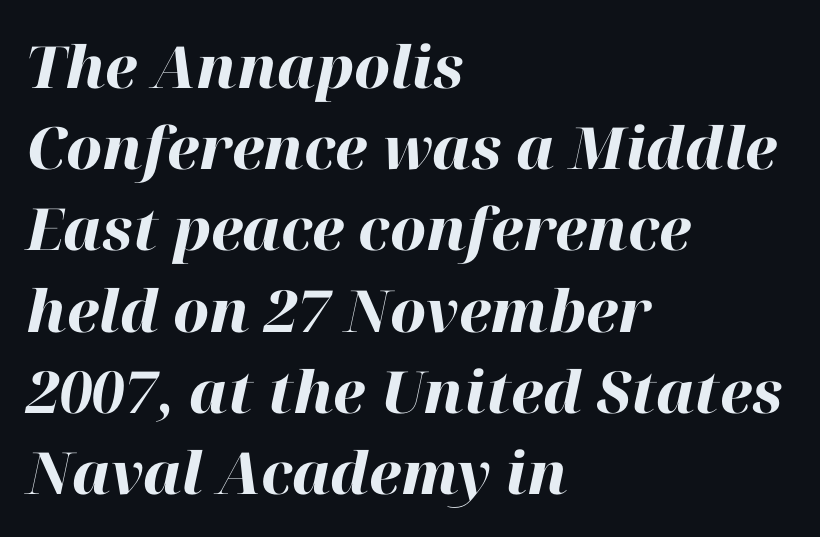
Students, note that the glyphs here touch the page at normal intervals. This block has exactly the height ordinary leading produces. Honestly, there is no underline to notice here at all. Chunky letters — that's bold for sure. You can tell it's italic because the verticals aren't actually vertical.
